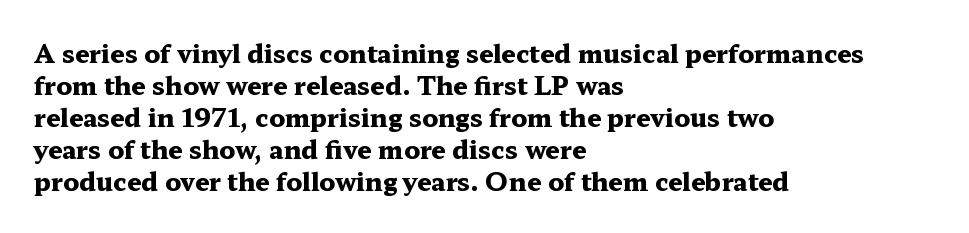
The typesetter chose a ragged-right arrangement here. The line texture is even and compact thanks to regular tracking. Summary of weight: heavy, a full bold. Vertically, the passage feels balanced, rows spaced as you'd expect. In terms of posture, this sample is upright.
